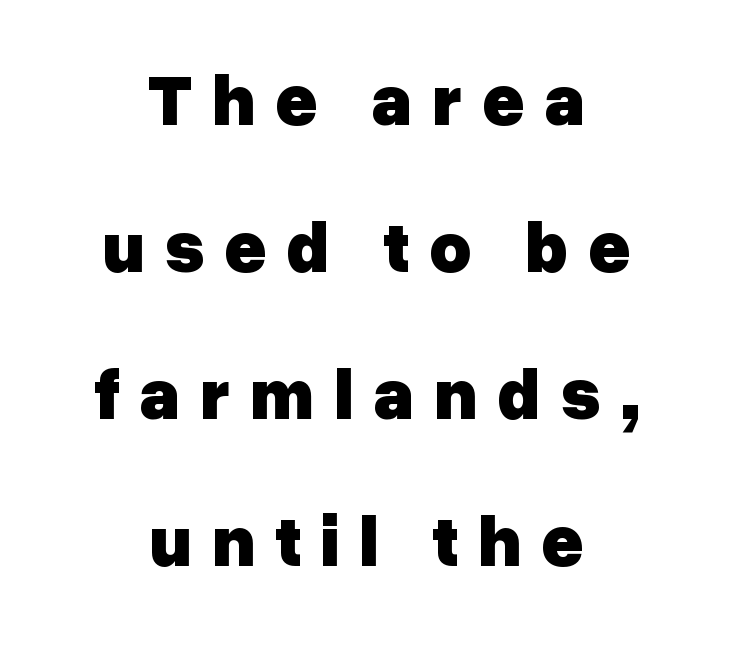
The image shows 72 px heavy sans-serif type, upright; set centered, loose line spacing (2.04x), unusually wide letter spacing (+0.27 em), not underlined; low stroke contrast and a medium x-height.
